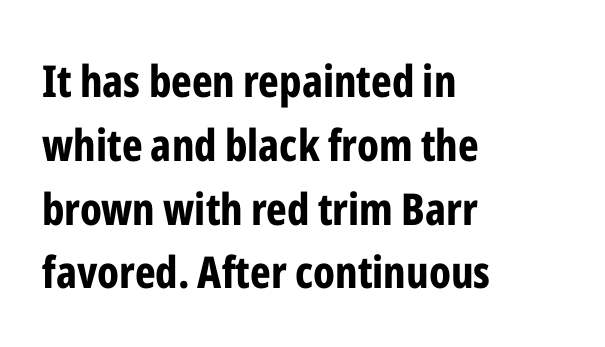
The passage shown is typed in a proportional face where columns would drift. The paragraph shown leans on its left margin. This is the regular roman posture of the typeface. The block of text has a typical density, with ordinary space between rows. The tracking reads as untouched default to a designer's eye.
